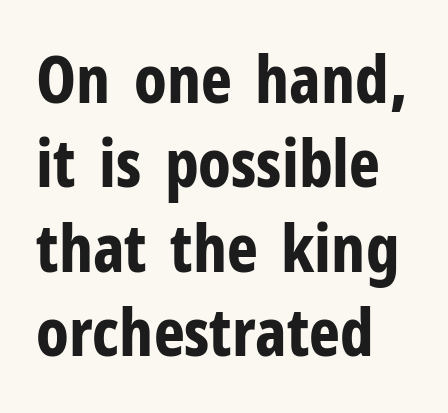
The horizontal fit of the characters is conventional and even. Baseline-to-baseline distance is the conventional proportion of letter height. The ragged edge is on the right, which tells us the setting is flush left. Observe the absence of serifs on each vertical stroke in this sample. Weight check: bold — yes, fully. These lines are rendered in a variable-pitch font.
